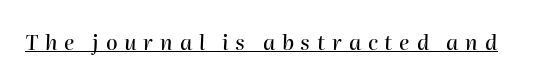
Short note: letters widely spaced. Style check: oblique. The lettering is marked with a stroke running underneath it.
